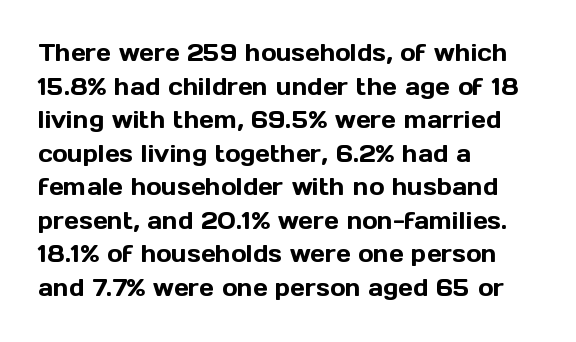
Notice how the passage keeps a crisp vertical edge on the left only. Ascenders rise straight up at ninety degrees. The passage shown is not underscored anywhere. Tracking value appears to be zero — textbook default spacing.
